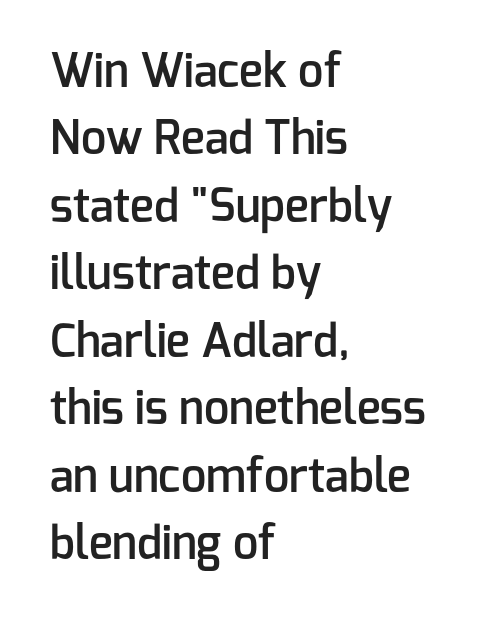
{"serif": "no", "italic": "no", "bold": "semi", "weight": "semibold", "width": "normal", "stroke_contrast": "low", "x_height": "medium", "monospaced": "no", "underline": "no", "align": "left", "line_spacing": "normal", "line_spacing_ratio": 1.5, "letter_spacing": "normal", "letter_spacing_em": 0.0, "glyph_px": 45}
